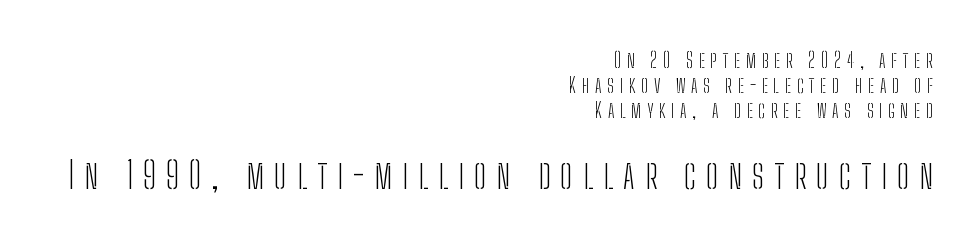
Q: Is the text bold? A: No.
Q: Is the text italic (slanted)? A: No, it is upright.
Q: Is the typeface a serif or a sans-serif typeface? A: Sans-serif.
Q: Is the text underlined? A: No.
Q: How is the paragraph aligned? A: Right-aligned.
Q: Is the spacing between letters normal or unusually wide? A: Unusually wide.
Q: Which block of text is set in a larger size, the first (top) or the second (bottom)? A: The second (bottom) one.
Q: Width (condensed, normal, or wide)? A: Condensed.
Q: Stroke contrast? A: Low.
Q: x-height? A: Medium.
Q: Monospaced? A: No.
